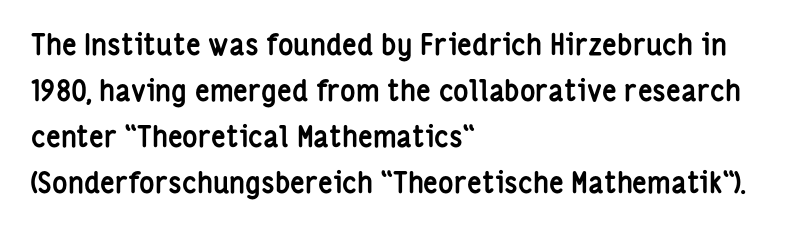
{"serif": "no", "italic": "no", "bold": "yes", "weight": "semibold", "width": "condensed", "stroke_contrast": "low", "x_height": "medium", "monospaced": "no", "underline": "no", "align": "left", "line_spacing": "normal", "line_spacing_ratio": 1.59, "letter_spacing": "normal", "letter_spacing_em": 0.0, "glyph_px": 29}
